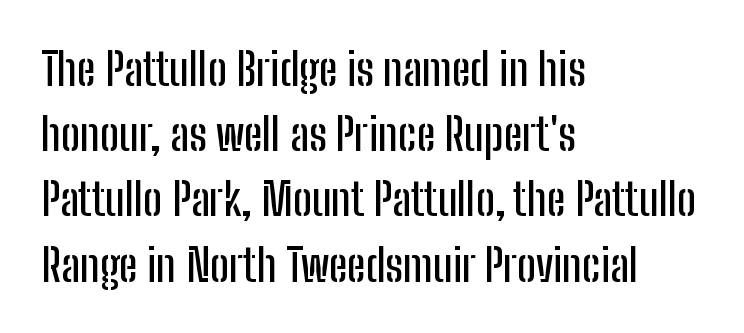
You could not count columns in this text — the font is proportionally spaced. The line-height multiplier appears to be the usual default. Unmarked baselines from the first word to the last. Tracking here is standard; glyphs follow each other at the usual distance.
